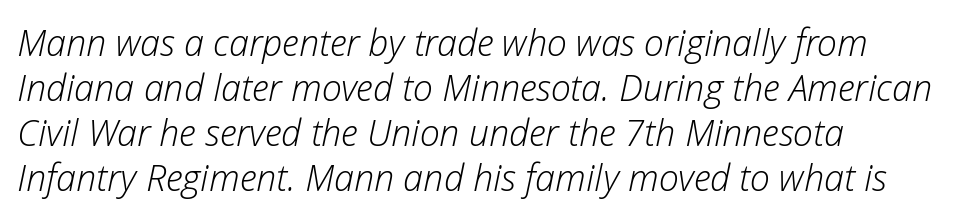
{"italic": "yes", "lean": "right", "slant_degrees": 12, "bold": "no", "weight": "light", "width": "normal", "stroke_contrast": "low", "x_height": "medium", "monospaced": "no", "underline": "no", "align": "left", "line_spacing": "normal", "line_spacing_ratio": 1.25, "letter_spacing": "normal", "letter_spacing_em": 0.0, "glyph_px": 36}
